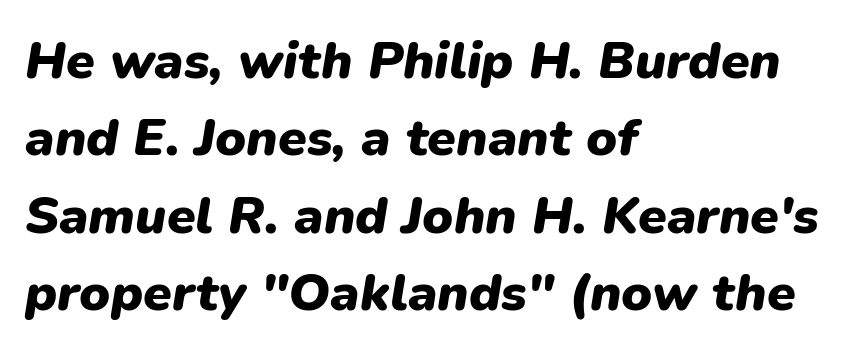
The image shows 52 px heavy type, italic (leaning right); set left-aligned, normal line spacing (1.49x), normal letter spacing, not underlined; low stroke contrast and a medium x-height.
